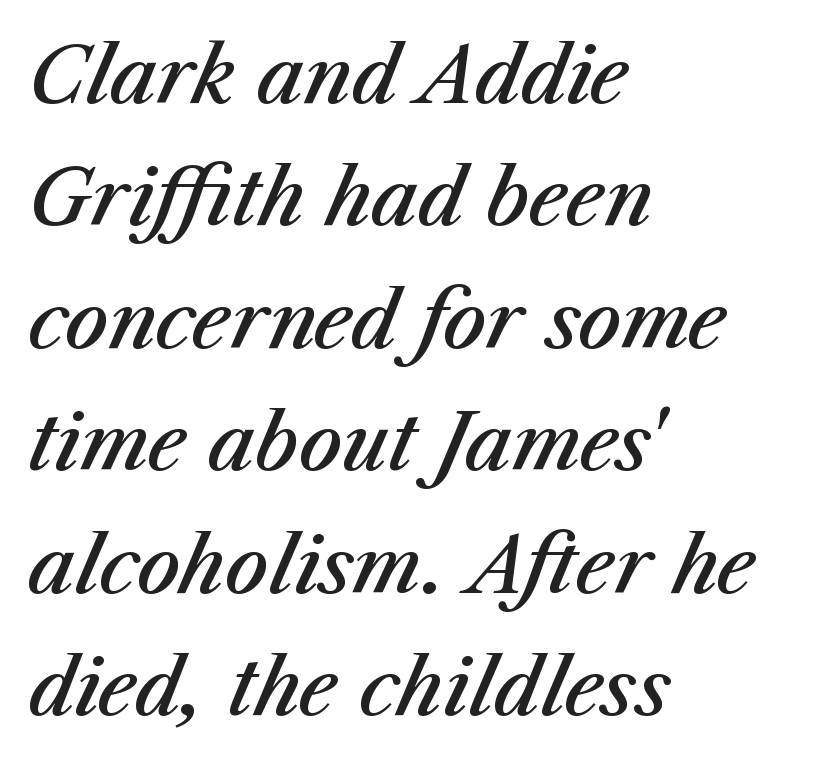
Note the varied advance widths — an 'i' is clearly narrower than an 'm'. Each line starts at the same left margin while the right side varies. This is moderately heavy type, rendered in semibold. Slanted lettering throughout. Honestly, there is no underline to notice here at all. A normal amount of white space separates one row of letters from the next.
